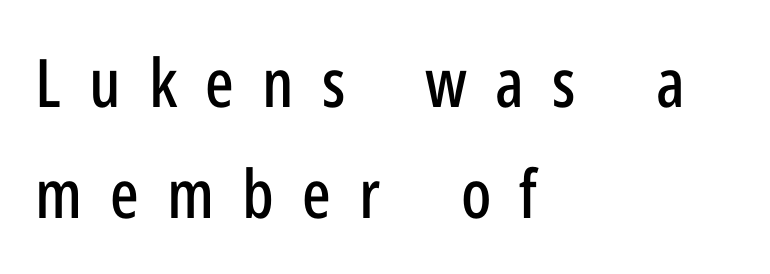
The image shows 67 px condensed sans-serif type, upright; set left-aligned, normal line spacing (1.66x), unusually wide letter spacing (+0.42 em), not underlined; low stroke contrast and a medium x-height.
